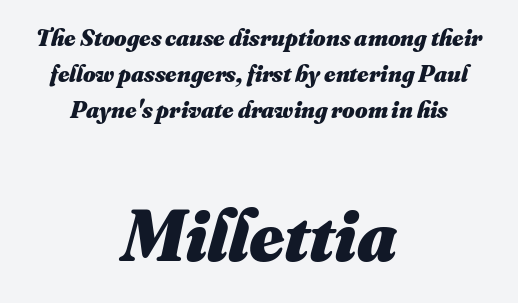
Each letter keeps its own natural width here, so spacing adapts to shape. Successive baselines arrive at the customary interval. Has an underline been added? It has not. The emphasis by scale lands on block number two, below. Short note: letters normally spaced.
